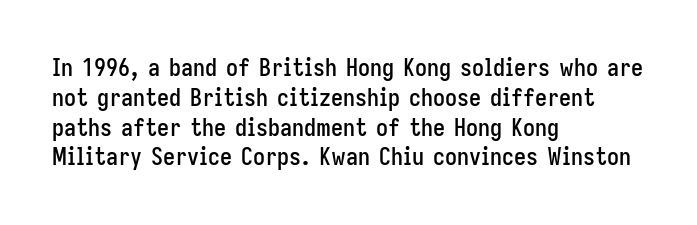
This sample uses an upright cut, with every glyph sitting square on the baseline. The space beneath each line is pristine and unruled. Short note: letters normally spaced. A classic flush-left, rag-right setting is used for this passage.
